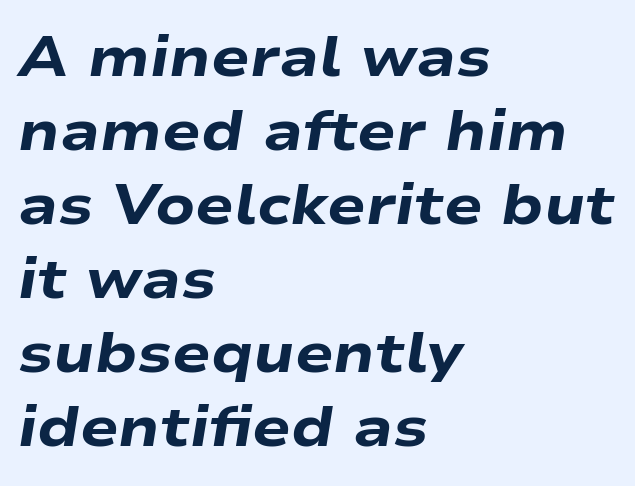
Q: Is the text bold? A: Yes.
Q: Is the text italic (slanted)? A: Yes, it leans right by about 9 degrees.
Q: Is the text underlined? A: No.
Q: How is the paragraph aligned? A: Left-aligned.
Q: Is the spacing between letters normal or unusually wide? A: Normal.
Q: Is the spacing between lines tight, normal or loose? A: Normal.
Q: Width (condensed, normal, or wide)? A: Wide.
Q: Stroke contrast? A: Low.
Q: x-height? A: Medium.
Q: Monospaced? A: No.
